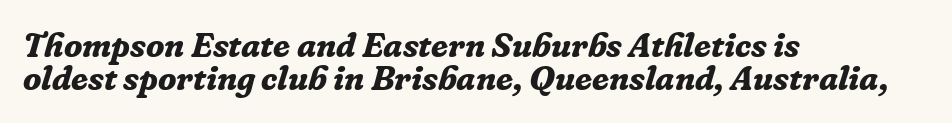
A full-strength bold gives these letters their thick strokes. The paragraph shown leans on its left margin. The letters advance in unequal steps, a hallmark of proportional type. Small tapered or slab feet sit at the stroke ends, so this counts as serif. Cramped leading.
